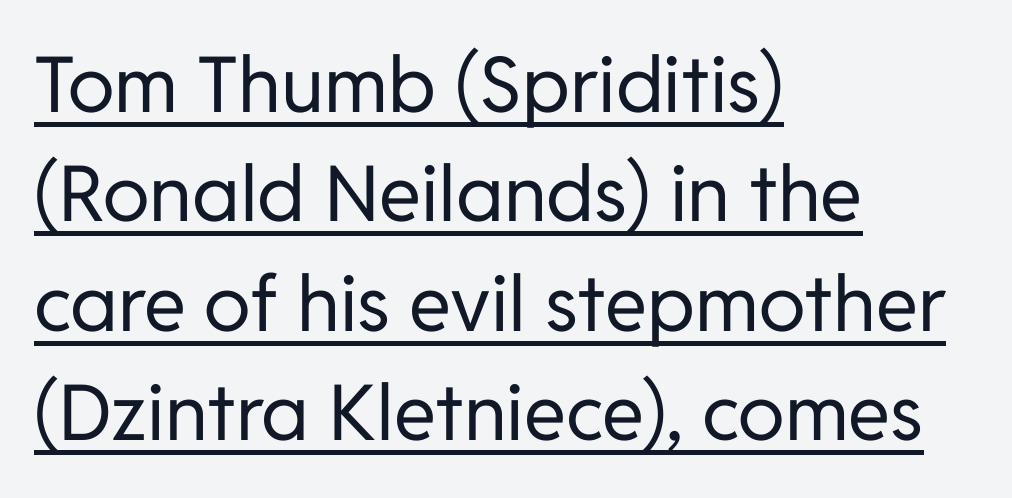
{"serif": "no", "italic": "no", "bold": "no", "weight": "regular", "width": "normal", "stroke_contrast": "low", "x_height": "medium", "monospaced": "no", "underline": "yes", "align": "left", "line_spacing": "normal", "line_spacing_ratio": 1.42, "letter_spacing": "normal", "letter_spacing_em": 0.0, "glyph_px": 77}
